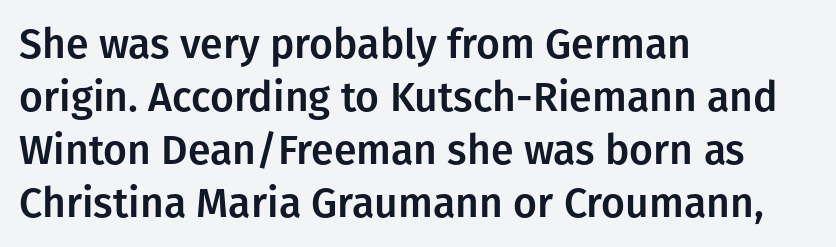
{"serif": "no", "italic": "no", "width": "normal", "stroke_contrast": "low", "x_height": "medium", "monospaced": "no", "underline": "no", "align": "left", "line_spacing": "normal", "line_spacing_ratio": 1.29, "letter_spacing": "normal", "letter_spacing_em": 0.0, "glyph_px": 41}
